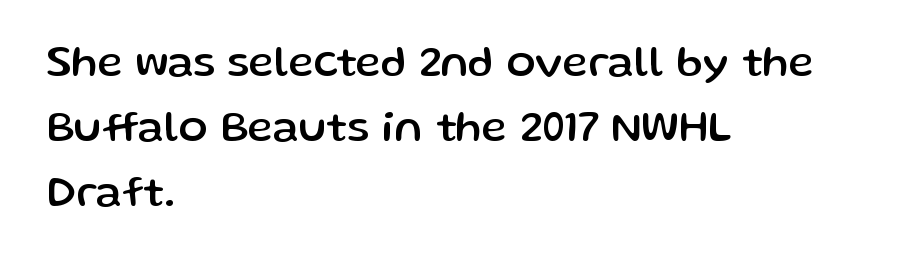
The image shows 43 px sans-serif type, upright; set left-aligned, normal line spacing (1.51x), normal letter spacing, not underlined; low stroke contrast and a medium x-height.
